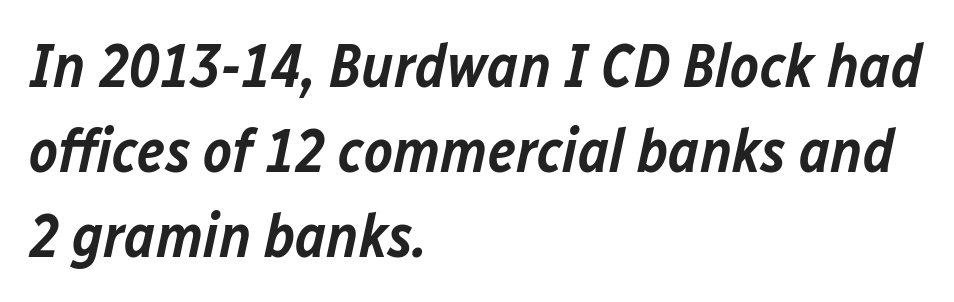
The image shows 61 px semibold type, italic (leaning right); set left-aligned, normal line spacing (1.39x), normal letter spacing, not underlined; low stroke contrast and a medium x-height.
